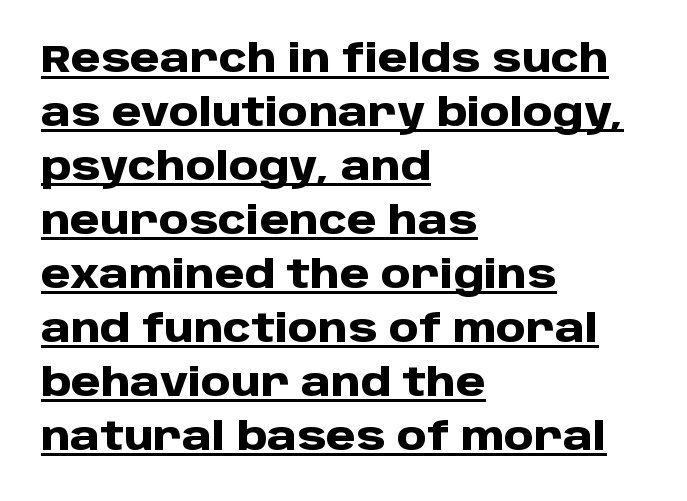
Inter-character spacing is left at the font's built-in metrics. Rendered with straight, roman letterforms. These characters rest on top of a visible drawn line. The designer went with a sans here, leaving each stem footless. Here the designer chose a conventional face with non-uniform glyph widths.
